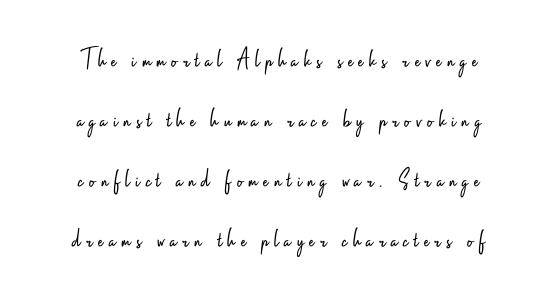
Q: Is the text bold? A: No.
Q: Is the text italic (slanted)? A: Yes.
Q: Is the text underlined? A: No.
Q: Is the spacing between letters normal or unusually wide? A: Unusually wide.
Q: Is the spacing between lines tight, normal or loose? A: Loose.
